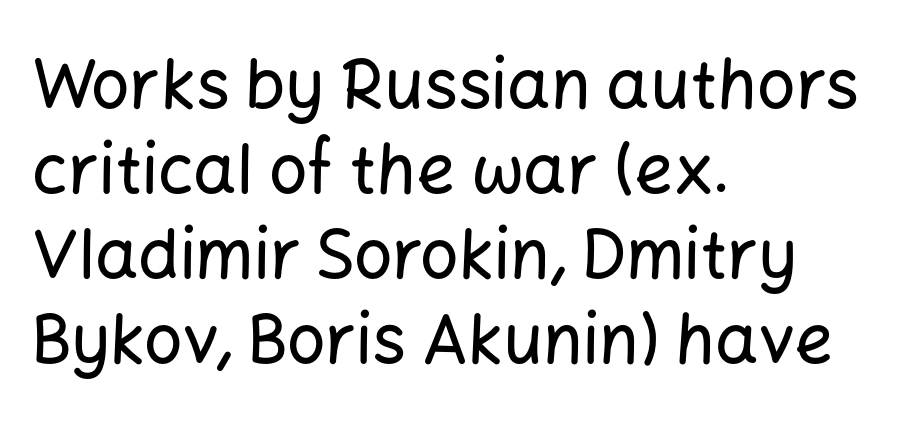
Q: Is the text italic (slanted)? A: No, it is upright.
Q: Is the typeface a serif or a sans-serif typeface? A: Sans-serif.
Q: Is the text underlined? A: No.
Q: How is the paragraph aligned? A: Left-aligned.
Q: Is the spacing between letters normal or unusually wide? A: Normal.
Q: Is the spacing between lines tight, normal or loose? A: Normal.
Q: Width (condensed, normal, or wide)? A: Normal.
Q: Stroke contrast? A: Low.
Q: x-height? A: Medium.
Q: Monospaced? A: No.
